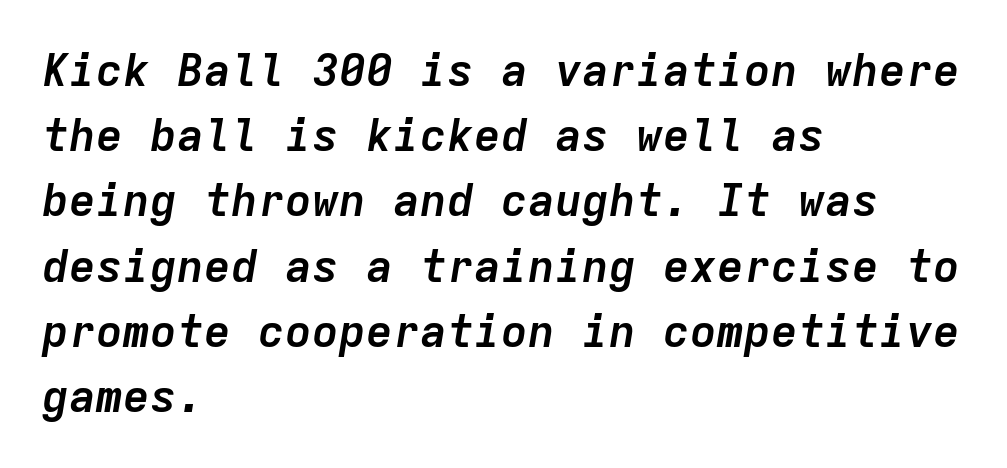
Q: Is the text bold? A: Yes.
Q: Is the text italic (slanted)? A: Yes, it leans right by about 9 degrees.
Q: Is the text underlined? A: No.
Q: How is the paragraph aligned? A: Left-aligned.
Q: Is the spacing between letters normal or unusually wide? A: Normal.
Q: Is the spacing between lines tight, normal or loose? A: Normal.
Q: Width (condensed, normal, or wide)? A: Normal.
Q: Stroke contrast? A: Low.
Q: x-height? A: Medium.
Q: Monospaced? A: Yes.
